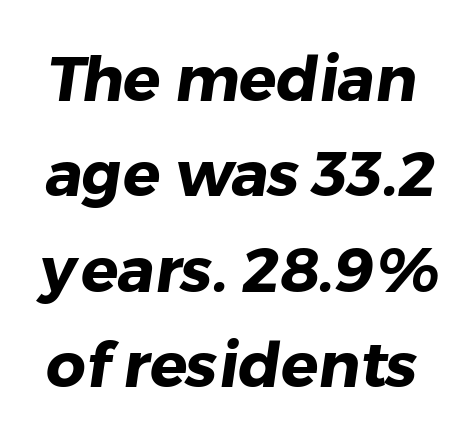
{"serif": "no", "bold": "yes", "weight": "heavy", "width": "normal", "stroke_contrast": "low", "x_height": "medium", "monospaced": "no", "underline": "no", "line_spacing": "normal", "line_spacing_ratio": 1.54, "letter_spacing": "normal", "letter_spacing_em": 0.0, "glyph_px": 62}
